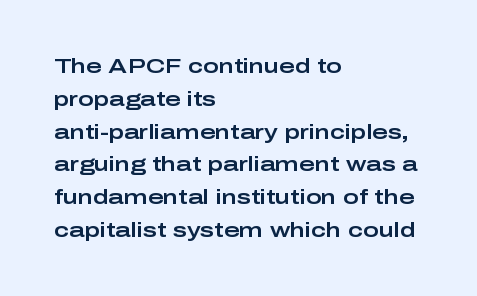
{"italic": "no", "underline": "no", "align": "left", "line_spacing": "normal", "line_spacing_ratio": 1.56, "letter_spacing": "normal", "letter_spacing_em": 0.0, "glyph_px": 21}
